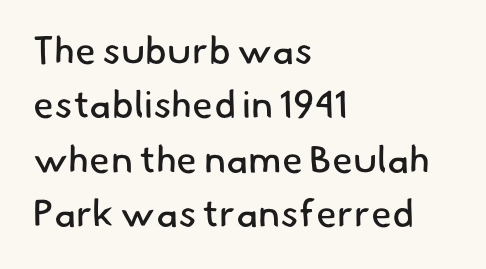
Q: Is the text bold? A: No.
Q: Is the typeface a serif or a sans-serif typeface? A: Sans-serif.
Q: Is the text underlined? A: No.
Q: How is the paragraph aligned? A: Left-aligned.
Q: Is the spacing between letters normal or unusually wide? A: Normal.
Q: Is the spacing between lines tight, normal or loose? A: Normal.
Q: Width (condensed, normal, or wide)? A: Normal.
Q: Stroke contrast? A: Low.
Q: x-height? A: Small.
Q: Monospaced? A: No.
